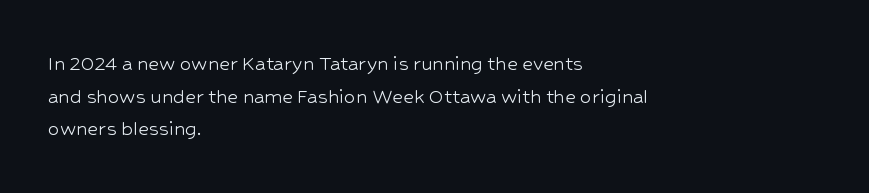
{"italic": "no", "bold": "no", "underline": "no", "align": "left", "line_spacing": "normal", "line_spacing_ratio": 1.42, "letter_spacing": "normal", "letter_spacing_em": 0.0, "glyph_px": 23}
